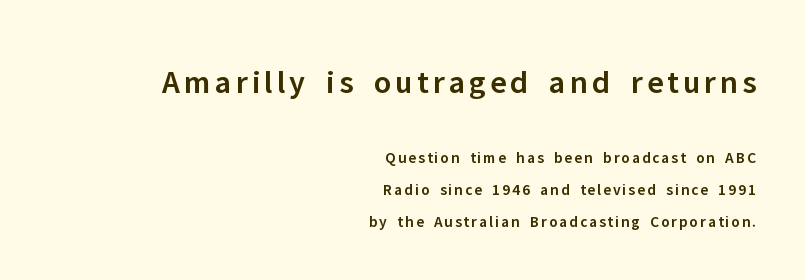
{"serif": "no", "italic": "no", "bold": "semi", "weight": "semibold", "width": "normal", "stroke_contrast": "low", "x_height": "medium", "monospaced": "no", "underline": "no", "align": "right", "line_spacing": "loose", "line_spacing_ratio": 1.99, "larger_block": "first", "size_ratio": 2.06, "glyph_px": 33}
